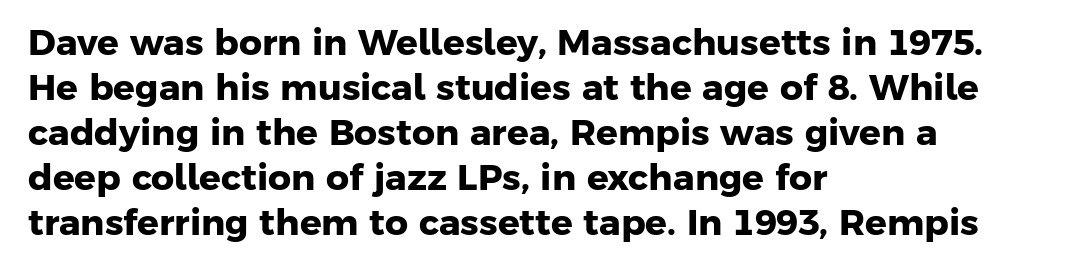
No feet cap the strokes, marking this as sans-serif type. Typesetter's note: full bold, strokes at maximum text heaviness. Nobody drew a line under any word here. The rendering anchors every line to the left-hand side. Each new line begins a customary step beneath the previous one.
